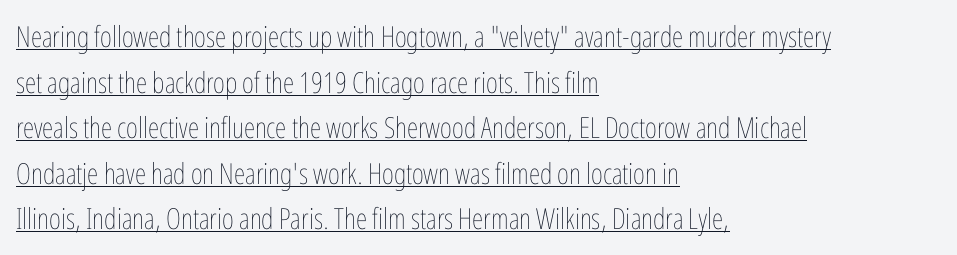
{"italic": "no", "bold": "no", "weight": "thin", "width": "condensed", "stroke_contrast": "low", "x_height": "medium", "monospaced": "no", "underline": "yes", "align": "left", "line_spacing": "normal", "line_spacing_ratio": 1.57, "letter_spacing": "normal", "letter_spacing_em": 0.0, "glyph_px": 29}
